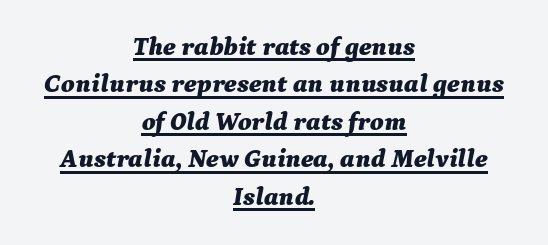
Q: Is the text bold? A: Yes.
Q: Is the text italic (slanted)? A: Yes, it leans right by about 9 degrees.
Q: Is the text underlined? A: Yes.
Q: How is the paragraph aligned? A: Centered.
Q: Is the spacing between letters normal or unusually wide? A: Normal.
Q: Is the spacing between lines tight, normal or loose? A: Normal.
